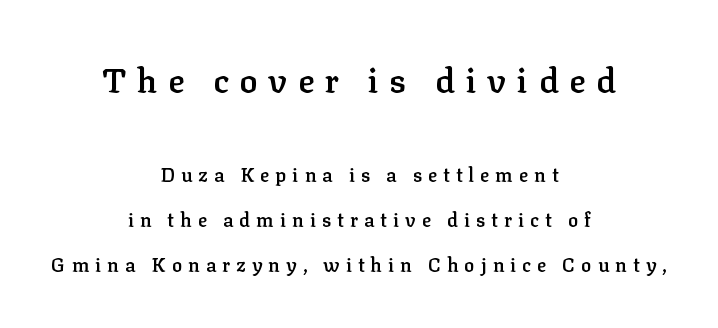
The image shows 34 px semibold serif type, upright; set centered, loose line spacing (2.37x), unusually wide letter spacing (+0.32 em), not underlined; the first (top) block is 1.79x larger; low stroke contrast and a medium x-height.
